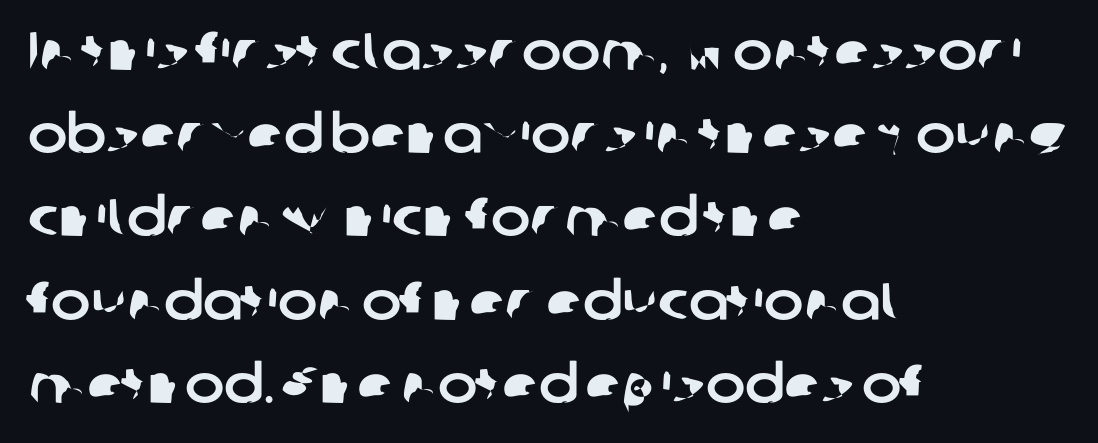
Q: Is the typeface a serif or a sans-serif typeface? A: Sans-serif.
Q: Is the text underlined? A: No.
Q: How is the paragraph aligned? A: Left-aligned.
Q: Is the spacing between letters normal or unusually wide? A: Normal.
Q: Is the spacing between lines tight, normal or loose? A: Normal.
Q: Width (condensed, normal, or wide)? A: Normal.
Q: Stroke contrast? A: Low.
Q: x-height? A: Medium.
Q: Monospaced? A: No.
